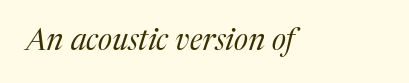
The image shows 30 px regular-weight serif type, italic (leaning right); set left-aligned, normal letter spacing, not underlined; medium stroke contrast and a medium x-height.
